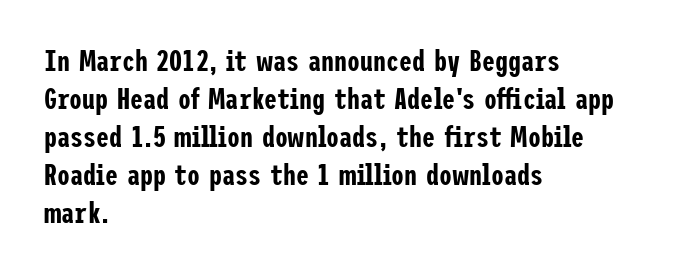
{"serif": "no", "italic": "no", "width": "condensed", "stroke_contrast": "low", "x_height": "medium", "underline": "no", "align": "left", "line_spacing": "normal", "line_spacing_ratio": 1.31, "letter_spacing": "normal", "letter_spacing_em": 0.0, "glyph_px": 29}
